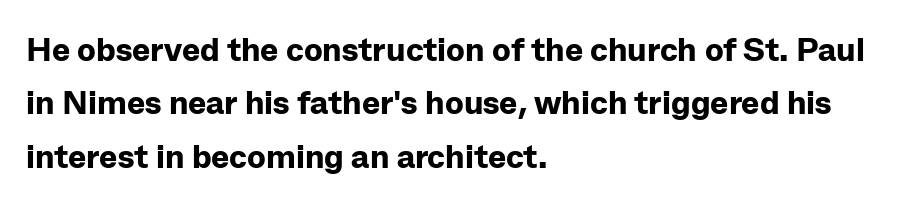
Q: Is the text bold? A: Yes.
Q: Is the text italic (slanted)? A: No, it is upright.
Q: Is the typeface a serif or a sans-serif typeface? A: Sans-serif.
Q: Is the text underlined? A: No.
Q: How is the paragraph aligned? A: Left-aligned.
Q: Is the spacing between letters normal or unusually wide? A: Normal.
Q: Is the spacing between lines tight, normal or loose? A: Normal.
Q: Width (condensed, normal, or wide)? A: Normal.
Q: Stroke contrast? A: Low.
Q: x-height? A: Medium.
Q: Monospaced? A: No.
